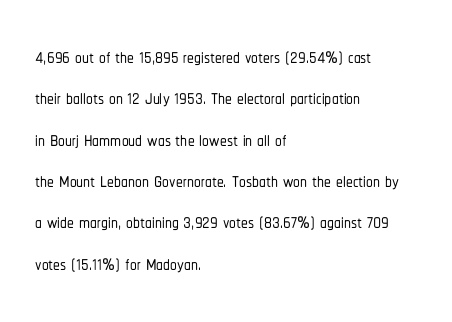
{"italic": "no", "underline": "no", "align": "left", "line_spacing": "normal", "line_spacing_ratio": 1.53, "letter_spacing": "normal", "letter_spacing_em": 0.0, "glyph_px": 27}
